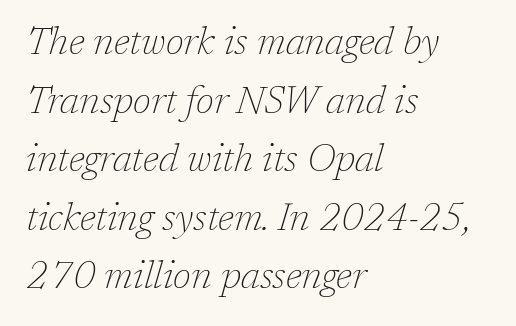
Underline: absent. Every character sits at an angle, as italics do. Stroke thickness stays within the range of a standard reading face or lighter. Does the leading feel generous? No, just average.
